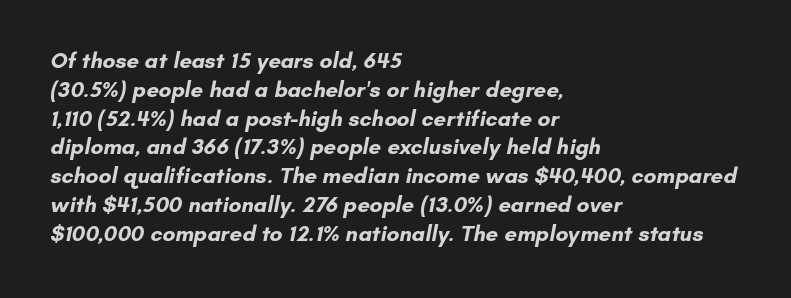
The image shows 22 px bold type; set left-aligned, normal line spacing (1.31x), normal letter spacing, not underlined.
